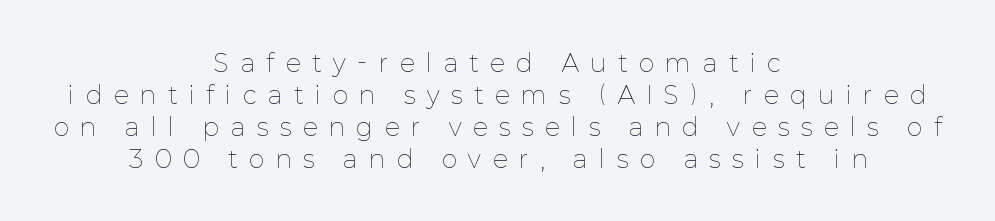
The image shows 24 px text type, upright; set centered, normal line spacing (1.33x), unusually wide letter spacing (+0.49 em), not underlined.
